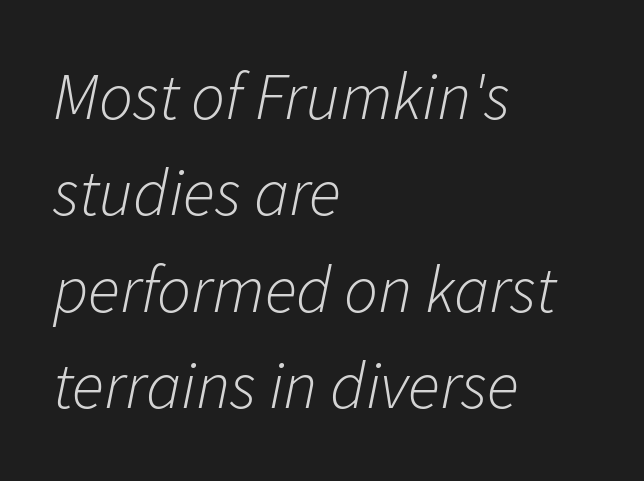
The rows are spaced the way most documents space them. Which margin do the lines hug? The left one — the right edge is uneven. A typesetter would call this proportional, since set widths differ per character. The passage shown is not bold in any degree. The horizontal fit of the characters is conventional and even.
